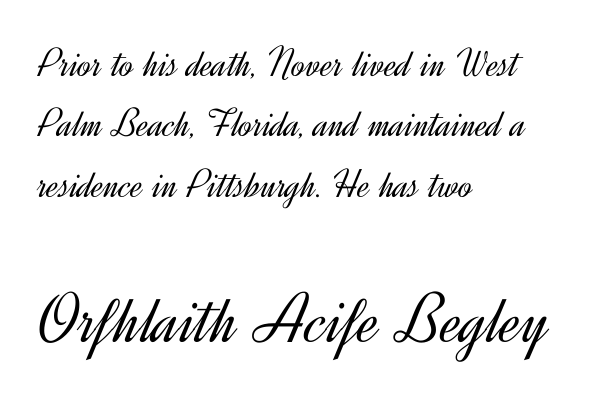
Q: Is the text bold? A: No.
Q: Is the text italic (slanted)? A: Yes.
Q: Is the typeface a serif or a sans-serif typeface? A: Sans-serif.
Q: Is the text underlined? A: No.
Q: How is the paragraph aligned? A: Left-aligned.
Q: Is the spacing between letters normal or unusually wide? A: Normal.
Q: Is the spacing between lines tight, normal or loose? A: Normal.
Q: Which block of text is set in a larger size, the first (top) or the second (bottom)? A: The second (bottom) one.
Q: Width (condensed, normal, or wide)? A: Normal.
Q: x-height? A: Small.
Q: Monospaced? A: No.
